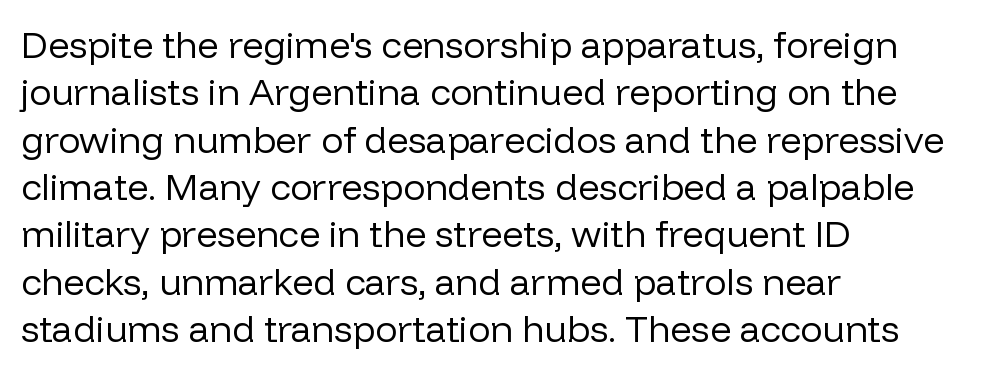
Q: Is the text bold? A: No.
Q: Is the text italic (slanted)? A: No, it is upright.
Q: Is the typeface a serif or a sans-serif typeface? A: Sans-serif.
Q: Is the text underlined? A: No.
Q: How is the paragraph aligned? A: Left-aligned.
Q: Is the spacing between letters normal or unusually wide? A: Normal.
Q: Is the spacing between lines tight, normal or loose? A: Normal.
Q: Width (condensed, normal, or wide)? A: Normal.
Q: Stroke contrast? A: Low.
Q: x-height? A: Medium.
Q: Monospaced? A: No.
